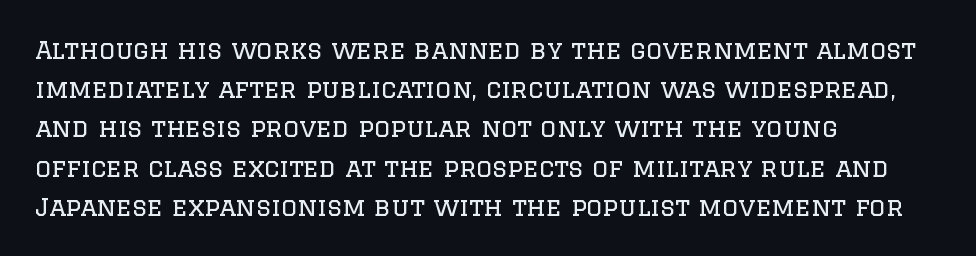
Q: Is the text bold? A: No.
Q: Is the text italic (slanted)? A: No, it is upright.
Q: Is the text underlined? A: No.
Q: How is the paragraph aligned? A: Left-aligned.
Q: Is the spacing between letters normal or unusually wide? A: Normal.
Q: Is the spacing between lines tight, normal or loose? A: Normal.
